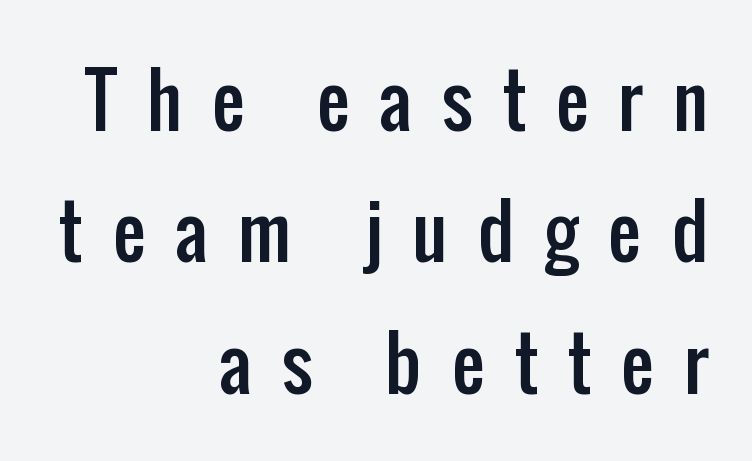
{"serif": "no", "italic": "no", "width": "condensed", "stroke_contrast": "low", "x_height": "medium", "monospaced": "no", "underline": "no", "align": "right", "line_spacing_ratio": 1.8, "letter_spacing": "wide", "letter_spacing_em": 0.41, "glyph_px": 73}
